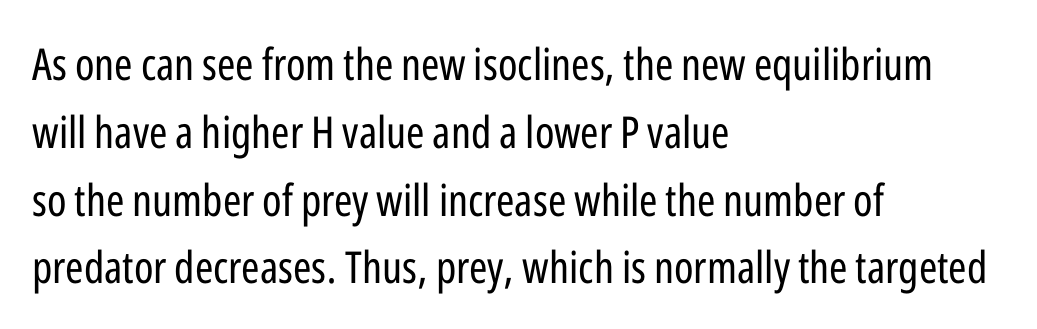
Q: Is the text bold? A: No.
Q: Is the text italic (slanted)? A: No, it is upright.
Q: Is the typeface a serif or a sans-serif typeface? A: Sans-serif.
Q: Is the text underlined? A: No.
Q: How is the paragraph aligned? A: Left-aligned.
Q: Is the spacing between letters normal or unusually wide? A: Normal.
Q: Is the spacing between lines tight, normal or loose? A: Normal.
Q: Width (condensed, normal, or wide)? A: Condensed.
Q: Stroke contrast? A: Low.
Q: x-height? A: Medium.
Q: Monospaced? A: No.
